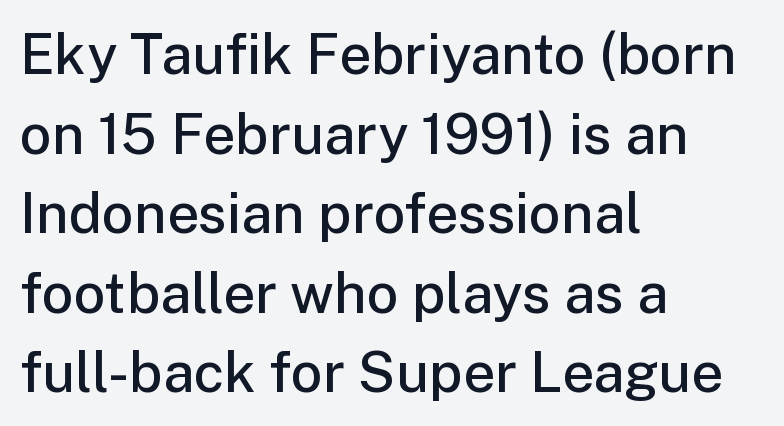
Does the type have serifs? No, each stem ends abruptly. Vertical spacing — default. In CSS terms this would be text-align: left. A somewhat darkened texture: the type is semibold rather than bold.
